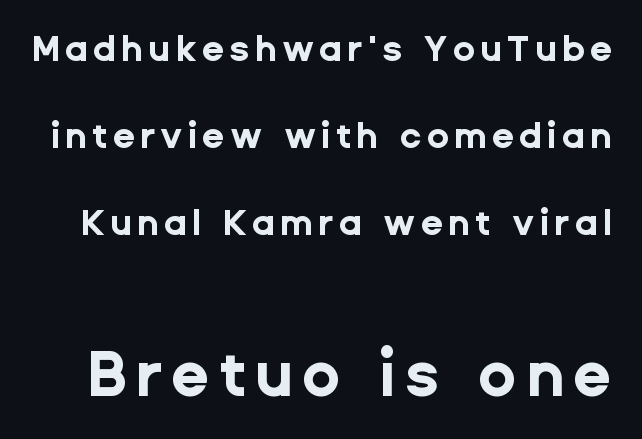
The letters advance in unequal steps, a hallmark of proportional type. Grotesque or geometric, the face here clearly has no serifs. The designer dialed line spacing up above the default. How heavy is the stroke? Heavy — this is a bold. Size contrast runs from small at the top to large at the bottom. Nobody drew a line under any word here.
